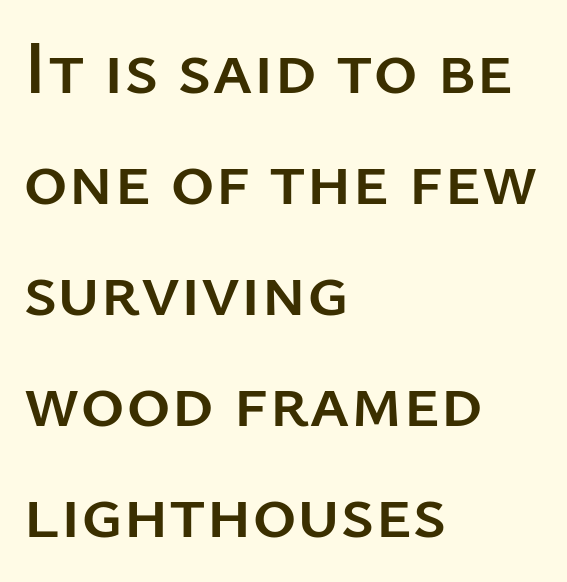
{"serif": "no", "italic": "no", "width": "normal", "stroke_contrast": "low", "x_height": "medium", "monospaced": "no", "underline": "no", "align": "left", "line_spacing": "normal", "line_spacing_ratio": 1.46, "letter_spacing": "normal", "letter_spacing_em": 0.0, "glyph_px": 76}
